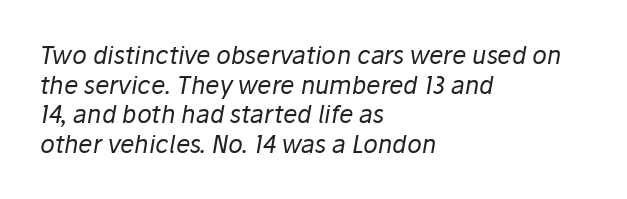
{"italic": "yes", "lean": "right", "slant_degrees": 10, "bold": "no", "underline": "no", "align": "left", "line_spacing_ratio": 1.23, "letter_spacing": "normal", "letter_spacing_em": 0.0, "glyph_px": 24}
